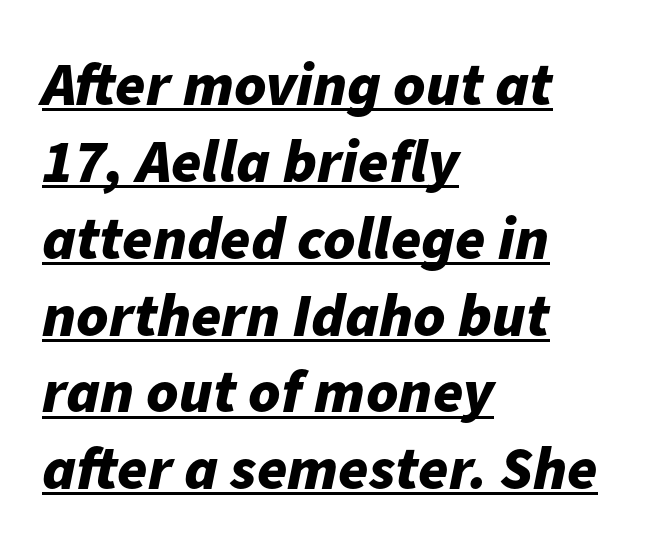
The image shows 61 px bold type, italic (leaning right); set left-aligned, normal line spacing (1.26x), normal letter spacing, underlined; low stroke contrast and a medium x-height.
